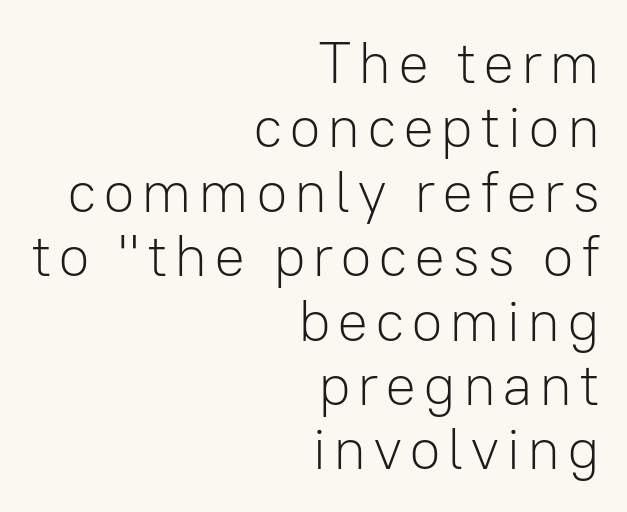
Q: Is the text bold? A: No.
Q: Is the text italic (slanted)? A: No, it is upright.
Q: Is the typeface a serif or a sans-serif typeface? A: Sans-serif.
Q: Is the text underlined? A: No.
Q: How is the paragraph aligned? A: Right-aligned.
Q: Is the spacing between lines tight, normal or loose? A: Tight.
Q: Width (condensed, normal, or wide)? A: Normal.
Q: Stroke contrast? A: Low.
Q: x-height? A: Medium.
Q: Monospaced? A: No.
